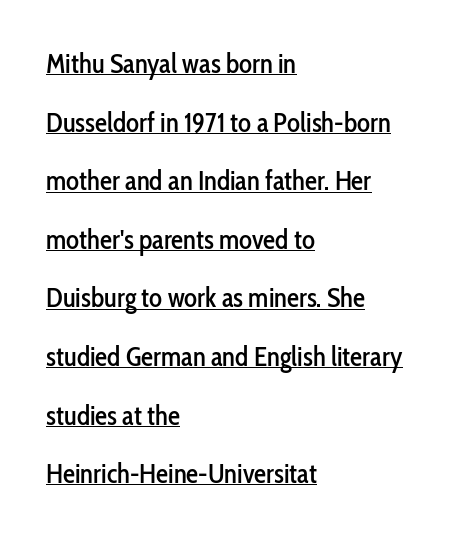
The image shows 27 px text type, upright; set left-aligned, loose line spacing (2.17x), normal letter spacing, underlined.
